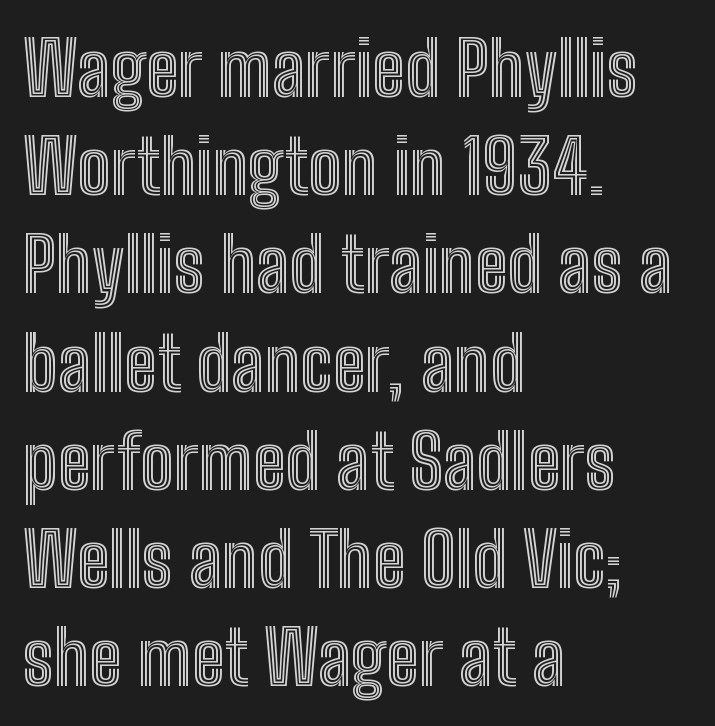
{"italic": "no", "width": "condensed", "x_height": "medium", "monospaced": "no", "underline": "no", "align": "left", "line_spacing": "normal", "line_spacing_ratio": 1.31, "letter_spacing": "normal", "letter_spacing_em": 0.0, "glyph_px": 75}
